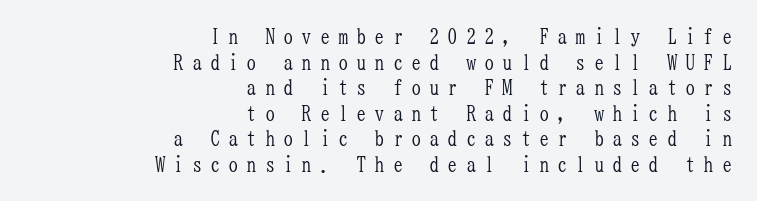
The image shows 21 px text type, upright; set right-aligned, line spacing 1.22x, unusually wide letter spacing (+0.37 em), not underlined.
